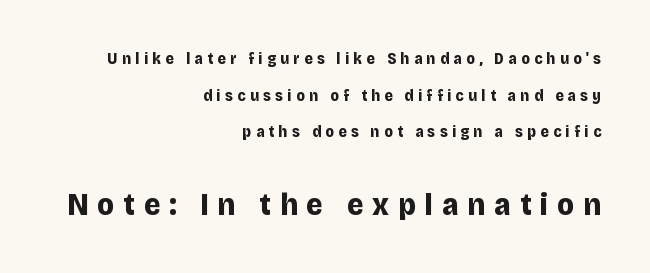
{"serif": "no", "italic": "no", "bold": "yes", "weight": "bold", "width": "normal", "stroke_contrast": "low", "x_height": "large", "monospaced": "no", "underline": "no", "align": "right", "line_spacing": "loose", "line_spacing_ratio": 2.29, "letter_spacing": "wide", "letter_spacing_em": 0.27, "larger_block": "second", "size_ratio": 2.0, "glyph_px": 32}
